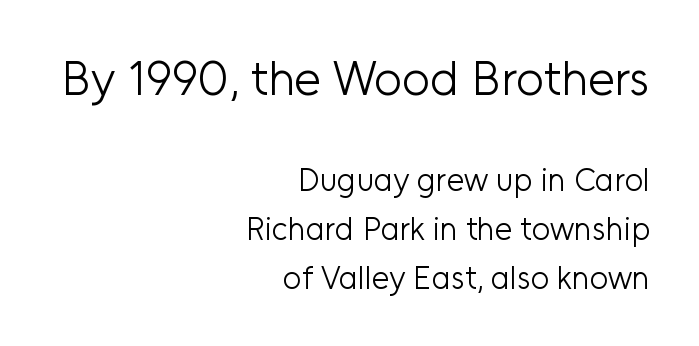
The image shows 48 px light sans-serif type, upright; set right-aligned, normal line spacing (1.52x), normal letter spacing, not underlined; the first (top) block is 1.5x larger; low stroke contrast and a medium x-height.
